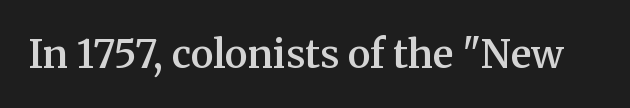
Q: Is the text bold? A: Semi-bold.
Q: Is the text italic (slanted)? A: No, it is upright.
Q: Is the typeface a serif or a sans-serif typeface? A: Serif.
Q: Is the text underlined? A: No.
Q: Is the spacing between letters normal or unusually wide? A: Normal.
Q: Width (condensed, normal, or wide)? A: Normal.
Q: Stroke contrast? A: Medium.
Q: x-height? A: Medium.
Q: Monospaced? A: No.
